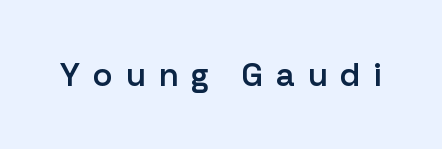
Q: Is the text bold? A: Semi-bold.
Q: Is the text italic (slanted)? A: No, it is upright.
Q: Is the typeface a serif or a sans-serif typeface? A: Sans-serif.
Q: Is the text underlined? A: No.
Q: Is the spacing between letters normal or unusually wide? A: Unusually wide.
Q: Width (condensed, normal, or wide)? A: Normal.
Q: Stroke contrast? A: Low.
Q: x-height? A: Medium.
Q: Monospaced? A: No.
